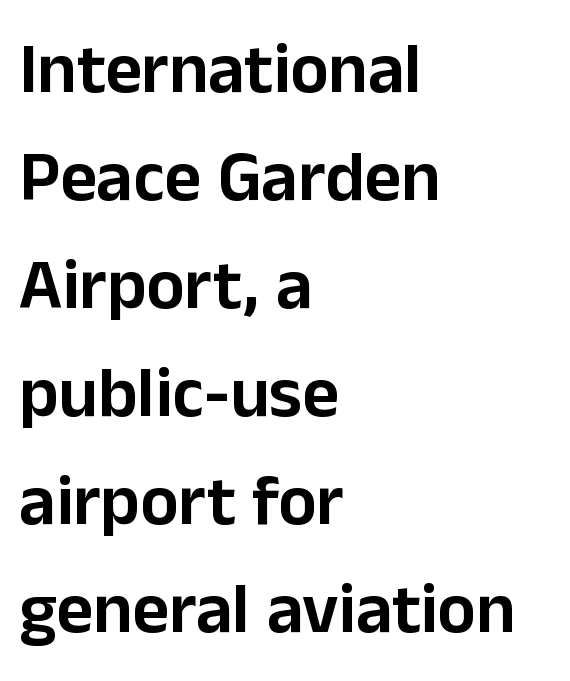
Q: Is the text italic (slanted)? A: No, it is upright.
Q: Is the typeface a serif or a sans-serif typeface? A: Sans-serif.
Q: Is the text underlined? A: No.
Q: How is the paragraph aligned? A: Left-aligned.
Q: Is the spacing between letters normal or unusually wide? A: Normal.
Q: Is the spacing between lines tight, normal or loose? A: Normal.
Q: Width (condensed, normal, or wide)? A: Normal.
Q: Stroke contrast? A: Low.
Q: x-height? A: Medium.
Q: Monospaced? A: No.
